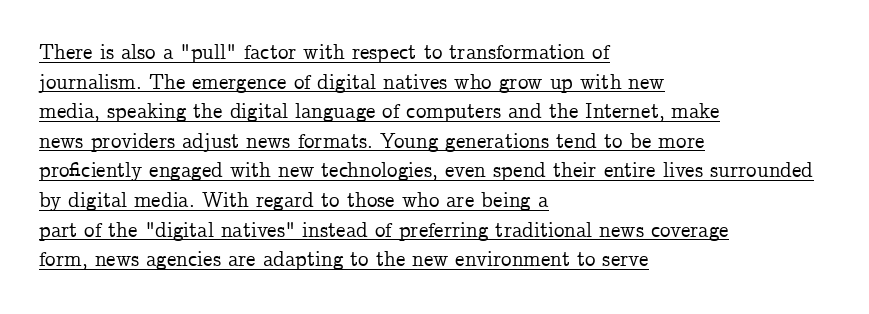
Left-aligned paragraph, ragged on the right. It's the straight-up-and-down kind of type. Does a line run under the words? Yes, clearly. Compared with typical body copy, the letter spacing here is the same.
